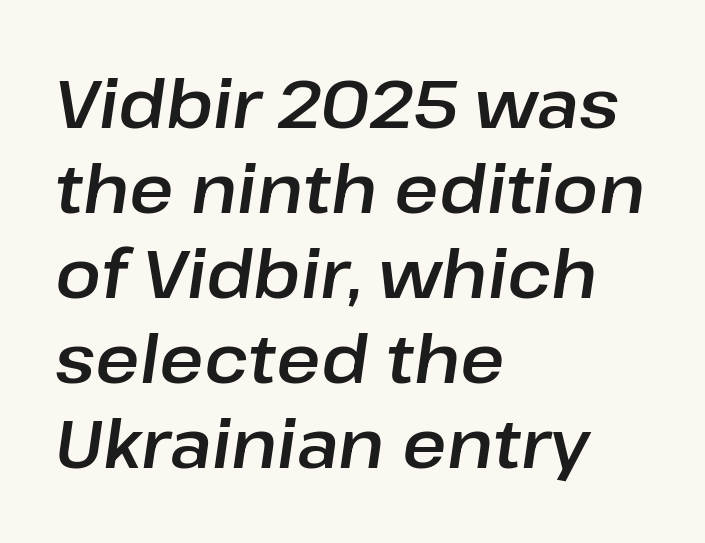
{"italic": "yes", "lean": "right", "slant_degrees": 8, "width": "normal", "stroke_contrast": "low", "x_height": "medium", "monospaced": "no", "underline": "no", "align": "left", "line_spacing": "normal", "line_spacing_ratio": 1.25, "letter_spacing": "normal", "letter_spacing_em": 0.0, "glyph_px": 68}
